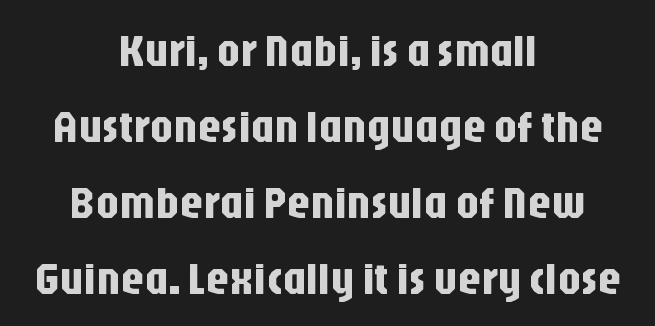
Visually the block forms a symmetrical silhouette, jagged on both flanks. Letters rest on an invisible, unmarked baseline. Vertical strokes here are truly vertical. Is this a fixed-width face? No — the glyphs have proportional, varying widths. These lines sit exactly where default settings would place them. Tracking here is standard; glyphs follow each other at the usual distance.
